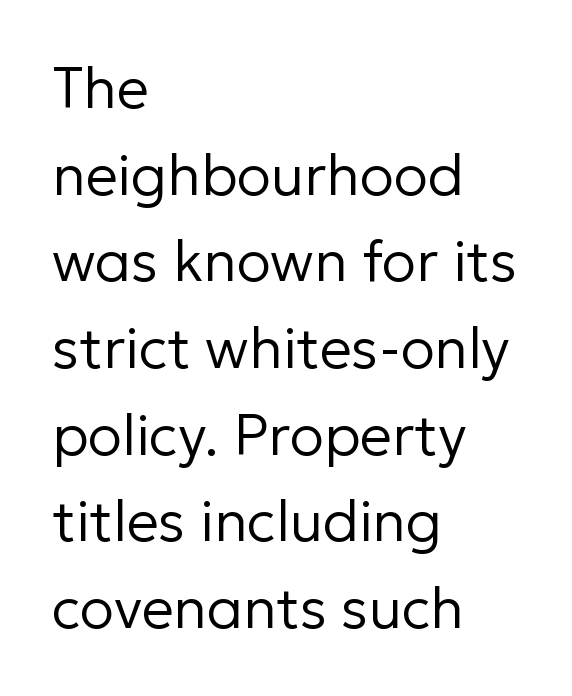
The image shows 57 px regular-weight sans-serif type, upright; set left-aligned, normal line spacing (1.52x), normal letter spacing, not underlined; low stroke contrast and a medium x-height.
